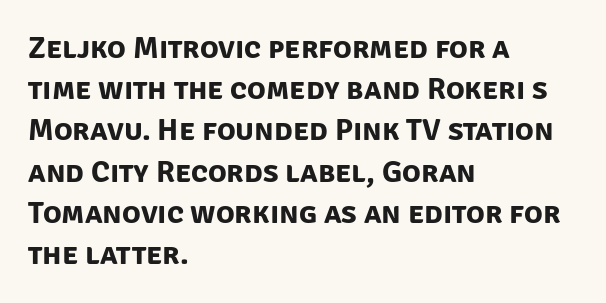
Q: Is the text bold? A: Yes.
Q: Is the typeface a serif or a sans-serif typeface? A: Sans-serif.
Q: Is the text underlined? A: No.
Q: How is the paragraph aligned? A: Left-aligned.
Q: Is the spacing between letters normal or unusually wide? A: Normal.
Q: Is the spacing between lines tight, normal or loose? A: Normal.
Q: Width (condensed, normal, or wide)? A: Normal.
Q: Stroke contrast? A: Low.
Q: x-height? A: Large.
Q: Monospaced? A: No.
